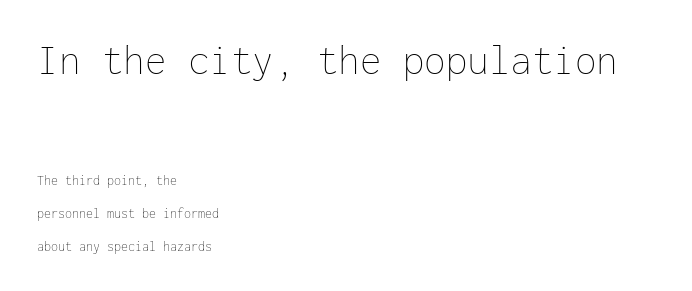
Q: Is the text bold? A: No.
Q: Is the text italic (slanted)? A: No, it is upright.
Q: Is the text underlined? A: No.
Q: How is the paragraph aligned? A: Left-aligned.
Q: Is the spacing between letters normal or unusually wide? A: Normal.
Q: Is the spacing between lines tight, normal or loose? A: Loose.
Q: Which block of text is set in a larger size, the first (top) or the second (bottom)? A: The first (top) one.
Q: Width (condensed, normal, or wide)? A: Normal.
Q: Stroke contrast? A: Low.
Q: x-height? A: Medium.
Q: Monospaced? A: Yes.
